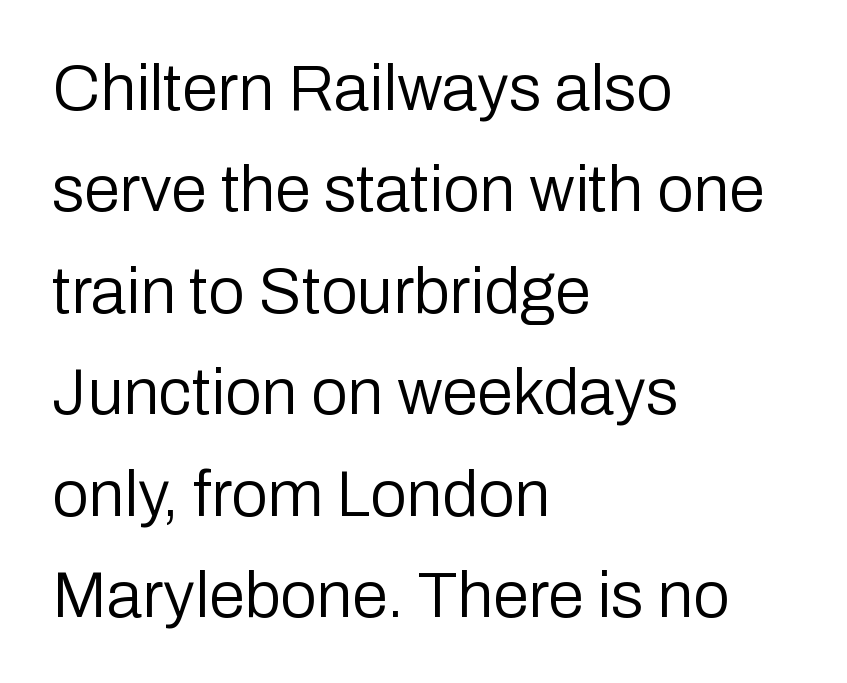
It's the straight-up-and-down kind of type. Check the space under the baseline: it is left empty. The letterforms sit shoulder to shoulder at normal distance. The setting favours the left margin, as ordinary paragraphs usually do.
